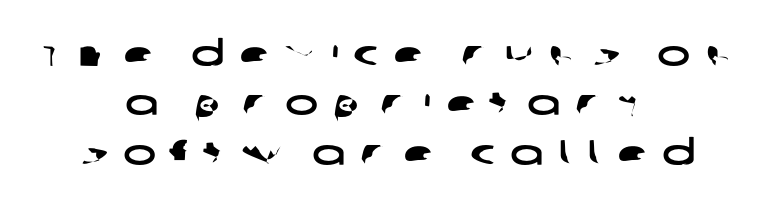
Each line is balanced around a shared central axis. Interline gaps are of average width in this sample. This sample uses expanded letter spacing, leaving extra air between glyphs. Underline: absent.
